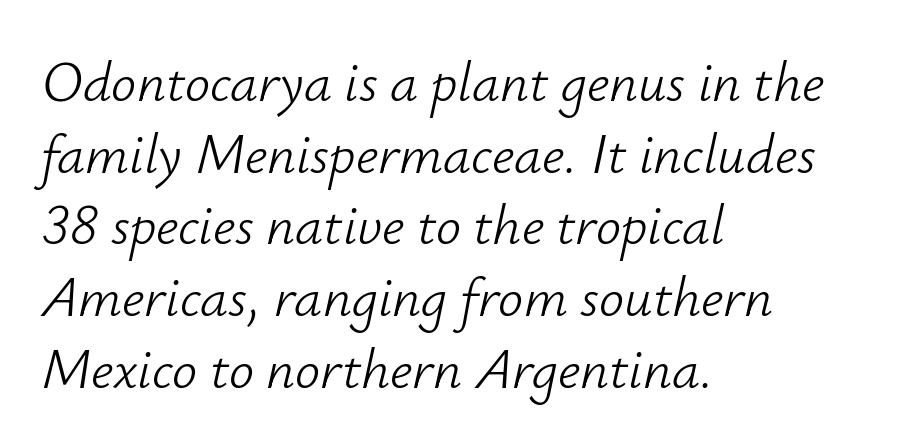
Q: Is the text bold? A: No.
Q: Is the text italic (slanted)? A: Yes, it leans right by about 12 degrees.
Q: Is the text underlined? A: No.
Q: How is the paragraph aligned? A: Left-aligned.
Q: Is the spacing between letters normal or unusually wide? A: Normal.
Q: Is the spacing between lines tight, normal or loose? A: Normal.
Q: Width (condensed, normal, or wide)? A: Normal.
Q: Stroke contrast? A: Low.
Q: x-height? A: Small.
Q: Monospaced? A: No.
